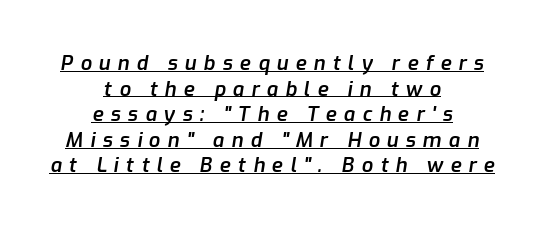
The image shows 20 px text type, italic (leaning right); set centered, normal line spacing (1.28x), unusually wide letter spacing (+0.36 em), underlined.
